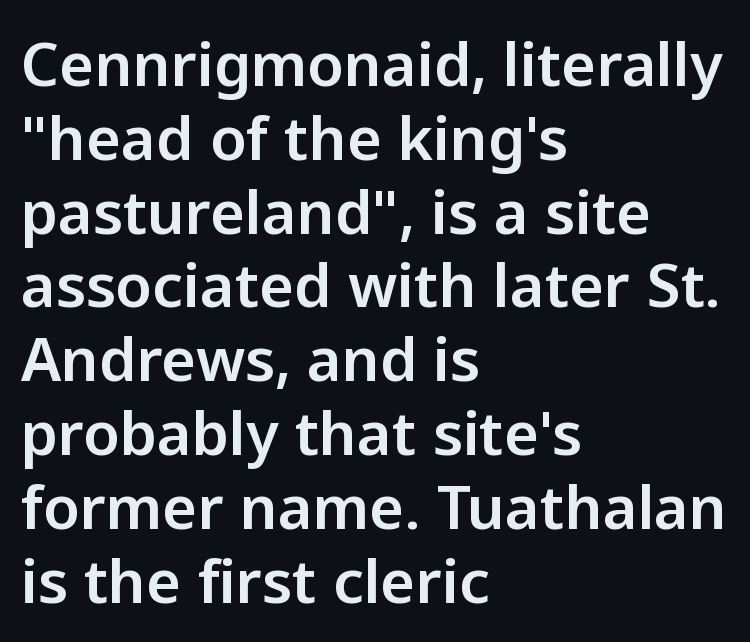
Bare-footed words on every line. Short note: letters normally spaced. The passage shown is typed in a proportional face where columns would drift. One-word summary of the alignment: left.
